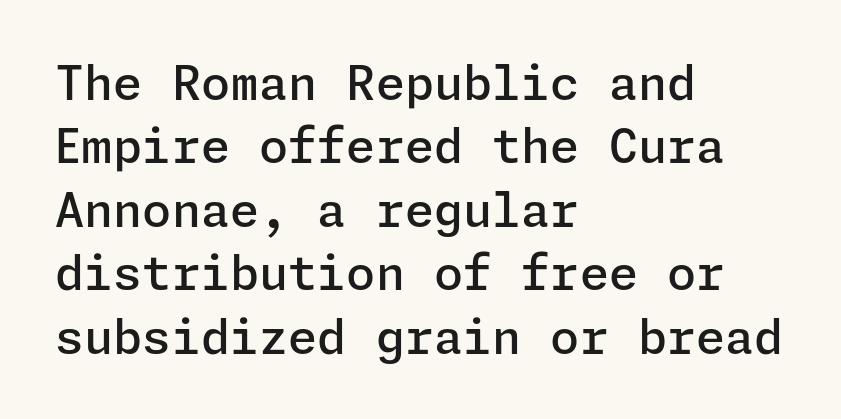
{"serif": "no", "italic": "no", "bold": "semi", "weight": "semibold", "width": "normal", "stroke_contrast": "low", "x_height": "medium", "underline": "no", "align": "left", "line_spacing": "normal", "line_spacing_ratio": 1.35, "letter_spacing": "normal", "letter_spacing_em": 0.0, "glyph_px": 47}
